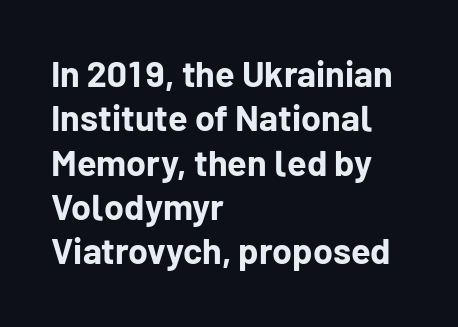
{"serif": "no", "italic": "no", "bold": "yes", "weight": "bold", "width": "normal", "stroke_contrast": "low", "x_height": "medium", "monospaced": "no", "underline": "no", "align": "left", "line_spacing_ratio": 1.23, "letter_spacing": "normal", "letter_spacing_em": 0.0, "glyph_px": 36}
